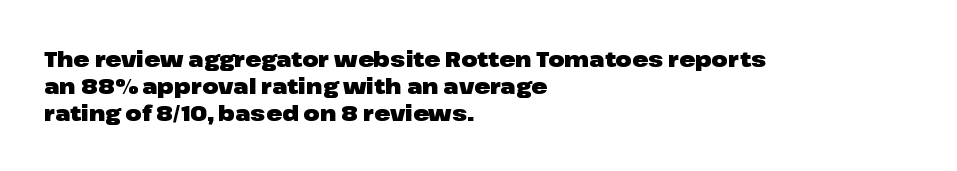
Q: Is the text bold? A: Yes.
Q: Is the text italic (slanted)? A: No, it is upright.
Q: Is the text underlined? A: No.
Q: How is the paragraph aligned? A: Left-aligned.
Q: Is the spacing between letters normal or unusually wide? A: Normal.
Q: Is the spacing between lines tight, normal or loose? A: Normal.
